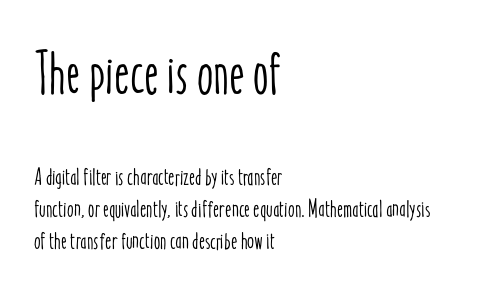
The image shows 59 px condensed type, upright; set left-aligned, normal line spacing (1.33x), normal letter spacing, not underlined; the first (top) block is 2.46x larger; low stroke contrast and a medium x-height.
